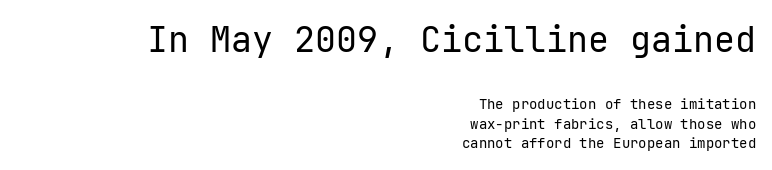
Q: Is the text bold? A: No.
Q: Is the text italic (slanted)? A: No, it is upright.
Q: Is the typeface a serif or a sans-serif typeface? A: Sans-serif.
Q: Is the text underlined? A: No.
Q: How is the paragraph aligned? A: Right-aligned.
Q: Is the spacing between letters normal or unusually wide? A: Normal.
Q: Is the spacing between lines tight, normal or loose? A: Normal.
Q: Which block of text is set in a larger size, the first (top) or the second (bottom)? A: The first (top) one.
Q: Width (condensed, normal, or wide)? A: Normal.
Q: Stroke contrast? A: Low.
Q: x-height? A: Medium.
Q: Monospaced? A: Yes.
